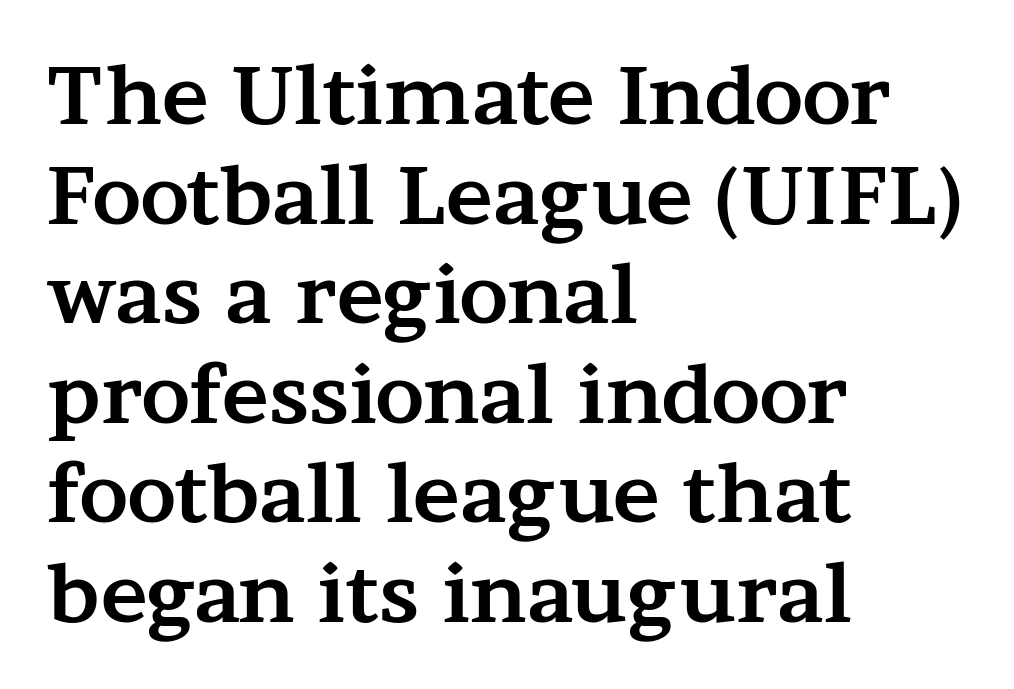
In terms of weight, the rendering is a true, heavy bold. What kind of face is this? One with serifs. Vertically, the passage feels balanced, rows spaced as you'd expect. Do the characters align in a grid? No, the font is proportional. Has an underline been added? It has not.
